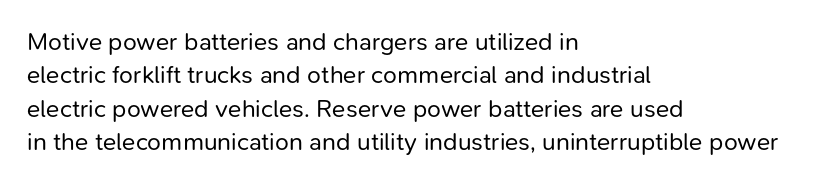
{"italic": "no", "bold": "no", "underline": "no", "align": "left", "line_spacing": "normal", "line_spacing_ratio": 1.34, "letter_spacing": "normal", "letter_spacing_em": 0.0, "glyph_px": 25}
